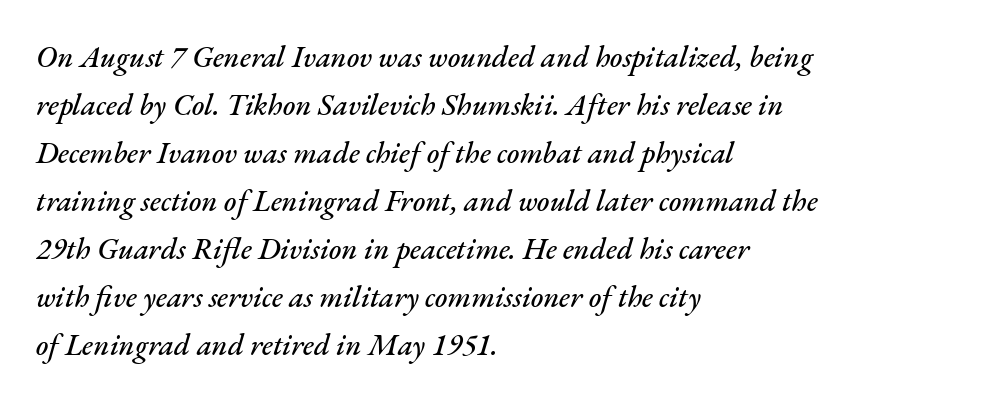
Is there much room between lines? A standard amount, neither cramped nor airy. Clear beneath every line of the passage. Between one letter and the next there's only the usual sliver of space. The rendering anchors every line to the left-hand side. A typesetter would call this proportional, since set widths differ per character. An italicized treatment has been applied to the whole sample.
